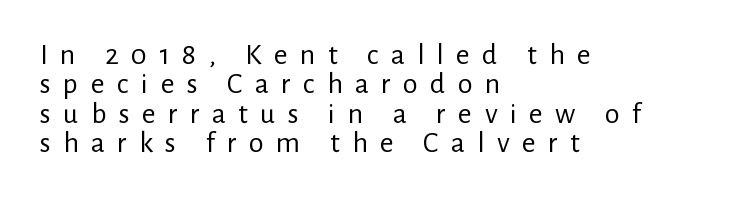
Q: Is the text bold? A: No.
Q: Is the text italic (slanted)? A: No, it is upright.
Q: Is the typeface a serif or a sans-serif typeface? A: Sans-serif.
Q: Is the text underlined? A: No.
Q: How is the paragraph aligned? A: Left-aligned.
Q: Is the spacing between letters normal or unusually wide? A: Unusually wide.
Q: Is the spacing between lines tight, normal or loose? A: Tight.
Q: Width (condensed, normal, or wide)? A: Normal.
Q: Stroke contrast? A: Low.
Q: x-height? A: Medium.
Q: Monospaced? A: No.
